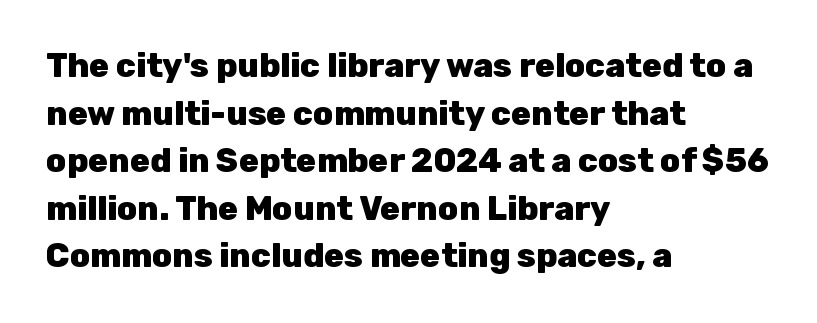
Every letter is thick-stroked: bold, no question. Nope, no serifs anywhere on these letters. The foot of each line stays bare and open. What's the leading like? Ordinary, nothing unusual. The passage shown is typed in a proportional face where columns would drift. Rendered with straight, roman letterforms.
